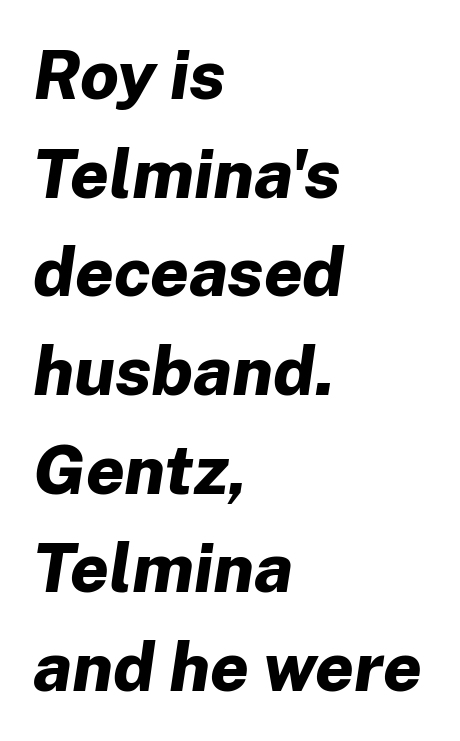
{"italic": "yes", "lean": "right", "slant_degrees": 8, "bold": "yes", "weight": "bold", "width": "normal", "stroke_contrast": "low", "x_height": "medium", "monospaced": "no", "underline": "no", "align": "left", "line_spacing": "normal", "line_spacing_ratio": 1.43, "letter_spacing": "normal", "letter_spacing_em": 0.0, "glyph_px": 69}
